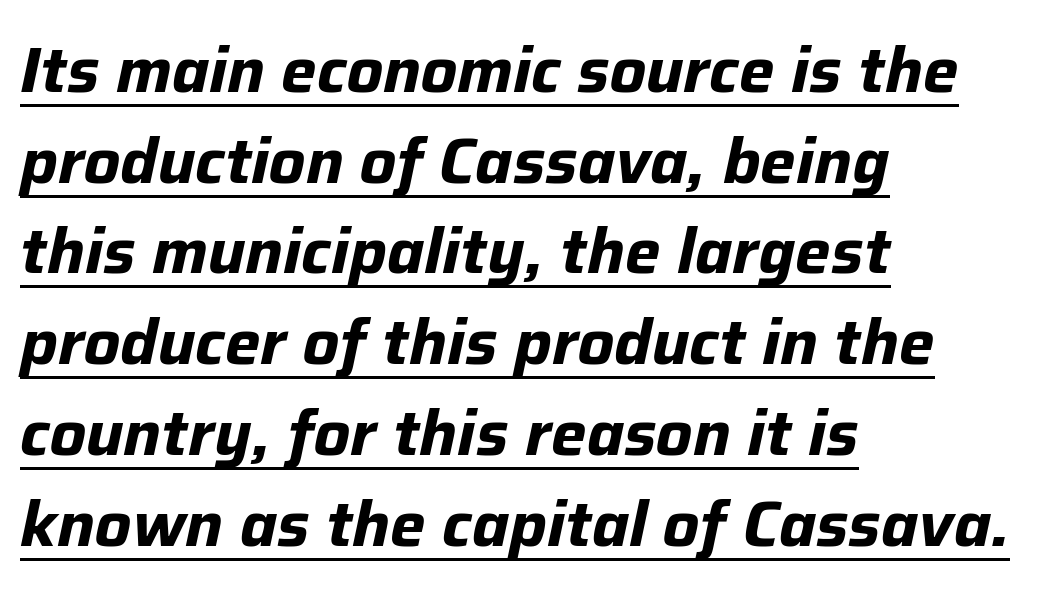
The image shows 63 px bold type, italic (leaning right); set left-aligned, normal line spacing (1.44x), normal letter spacing, underlined; low stroke contrast and a medium x-height.
